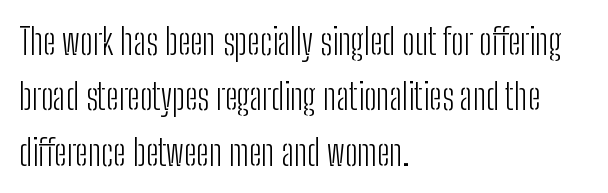
Q: Is the text bold? A: No.
Q: Is the text italic (slanted)? A: No, it is upright.
Q: Is the typeface a serif or a sans-serif typeface? A: Sans-serif.
Q: Is the text underlined? A: No.
Q: How is the paragraph aligned? A: Left-aligned.
Q: Is the spacing between letters normal or unusually wide? A: Normal.
Q: Is the spacing between lines tight, normal or loose? A: Normal.
Q: Width (condensed, normal, or wide)? A: Condensed.
Q: Stroke contrast? A: Low.
Q: x-height? A: Medium.
Q: Monospaced? A: No.
